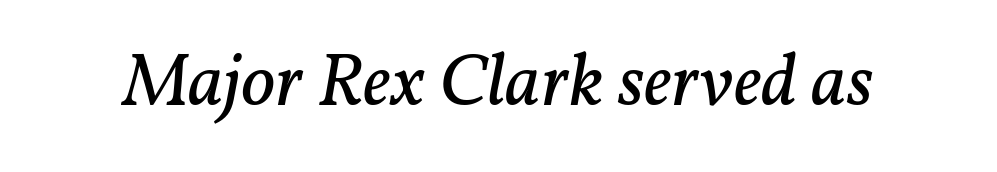
{"serif": "yes", "italic": "yes", "lean": "right", "slant_degrees": 11, "bold": "no", "weight": "regular", "width": "normal", "stroke_contrast": "low", "x_height": "medium", "monospaced": "no", "underline": "no", "letter_spacing": "normal", "letter_spacing_em": 0.0, "glyph_px": 75}
